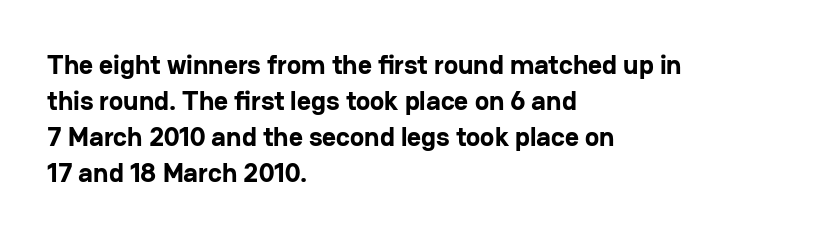
{"italic": "no", "bold": "yes", "underline": "no", "align": "left", "line_spacing": "normal", "line_spacing_ratio": 1.33, "letter_spacing": "normal", "letter_spacing_em": 0.0, "glyph_px": 27}
